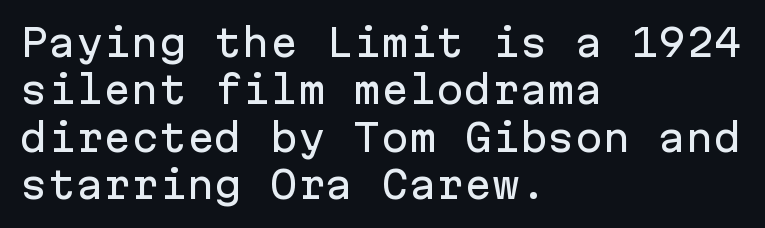
The image shows 37 px sans-serif type, upright, monospaced; set left-aligned, normal line spacing (1.28x), normal letter spacing, not underlined; low stroke contrast and a medium x-height.
